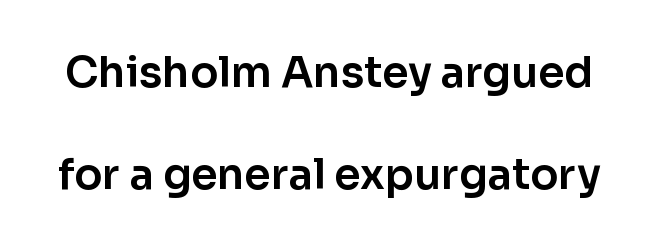
The image shows 42 px sans-serif type, upright; set loose line spacing (2.42x), normal letter spacing, not underlined; low stroke contrast and a medium x-height.
